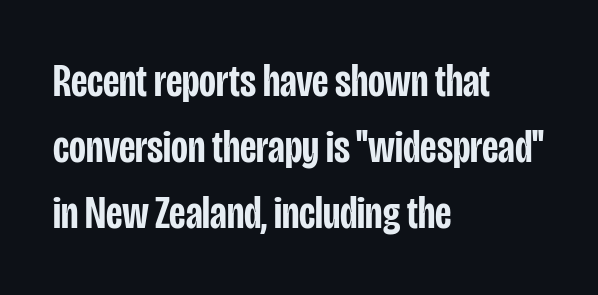
Serif or sans? Sans — the stroke terminals are bare. The compositor pushed each line to the left boundary. The face used here is rendered with its standard letterfit. Baseline-to-baseline distance is the conventional proportion of letter height. Italic? Not at all — the glyphs are vertical. I'd describe the lettering as semibold — firm but not a full bold.
